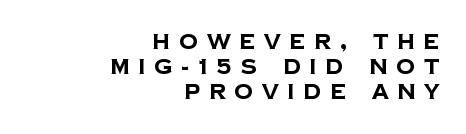
The space beneath each line is pristine and unruled. Bold? Absolutely — the strokes are thick and heavy. Visually the block forms a straight wall on the right and a jagged coastline on the left. The letterforms stand isolated, each surrounded by extra space.
